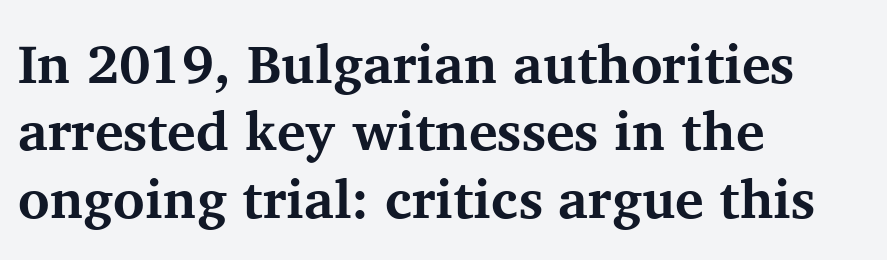
The image shows 54 px bold serif type, upright; set left-aligned, normal line spacing (1.25x), normal letter spacing, not underlined; medium stroke contrast and a medium x-height.
